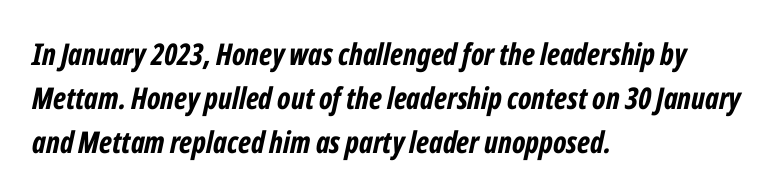
{"italic": "yes", "lean": "right", "slant_degrees": 12, "bold": "yes", "weight": "bold", "width": "condensed", "stroke_contrast": "low", "x_height": "medium", "monospaced": "no", "underline": "no", "align": "left", "line_spacing": "normal", "line_spacing_ratio": 1.47, "letter_spacing": "normal", "letter_spacing_em": 0.0, "glyph_px": 30}
